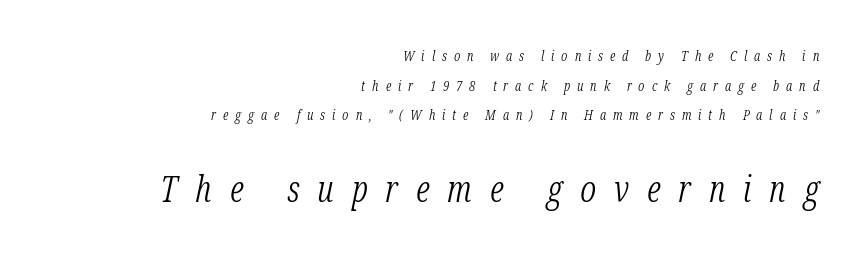
The image shows 36 px light, condensed serif type, italic (leaning right); set right-aligned, loose line spacing (2.11x), unusually wide letter spacing (+0.5 em), not underlined; the second (bottom) block is 2.57x larger; low stroke contrast and a medium x-height.
